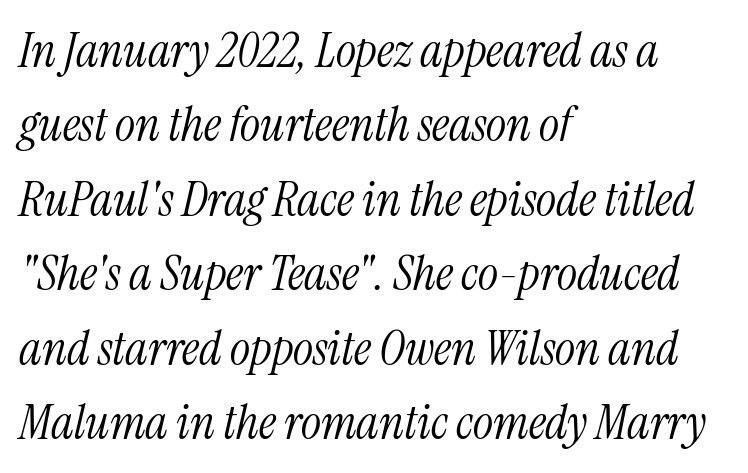
The image shows 48 px light, condensed serif type, italic (leaning right); set left-aligned, normal line spacing (1.55x), normal letter spacing, not underlined; medium stroke contrast and a medium x-height.
